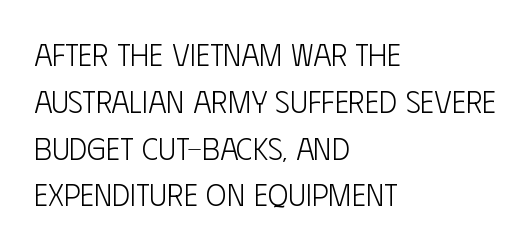
Q: Is the text bold? A: No.
Q: Is the text italic (slanted)? A: No, it is upright.
Q: Is the typeface a serif or a sans-serif typeface? A: Sans-serif.
Q: Is the text underlined? A: No.
Q: How is the paragraph aligned? A: Left-aligned.
Q: Is the spacing between letters normal or unusually wide? A: Normal.
Q: Is the spacing between lines tight, normal or loose? A: Normal.
Q: Width (condensed, normal, or wide)? A: Condensed.
Q: Stroke contrast? A: Low.
Q: x-height? A: Large.
Q: Monospaced? A: No.
